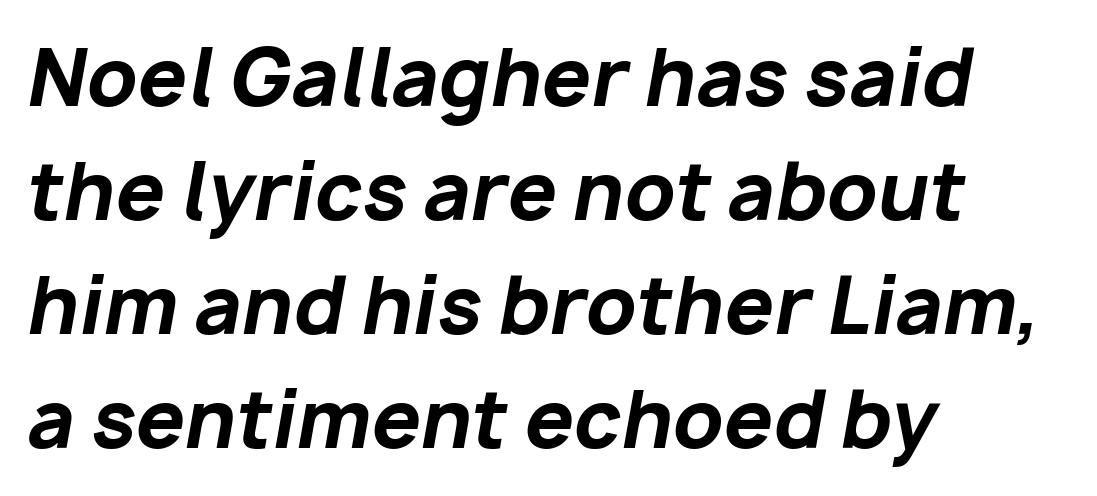
Q: Is the text bold? A: Yes.
Q: Is the text italic (slanted)? A: Yes, it leans right by about 10 degrees.
Q: Is the text underlined? A: No.
Q: How is the paragraph aligned? A: Left-aligned.
Q: Is the spacing between letters normal or unusually wide? A: Normal.
Q: Is the spacing between lines tight, normal or loose? A: Normal.
Q: Width (condensed, normal, or wide)? A: Normal.
Q: Stroke contrast? A: Low.
Q: x-height? A: Medium.
Q: Monospaced? A: No.
